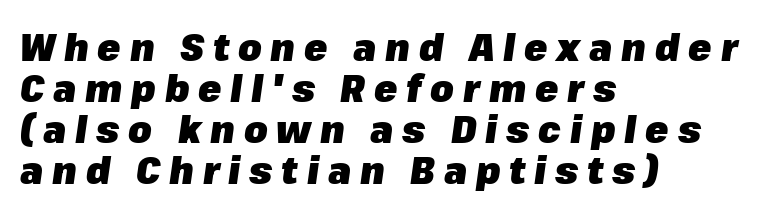
Varying glyph widths throughout — classic text-font behaviour. As a designer I'd log this as weight 700, bold. The lines in this sample share a left origin and differ only in where they stop. Very little white space separates one row of letters from the next. Every character sits at an angle, as italics do.
